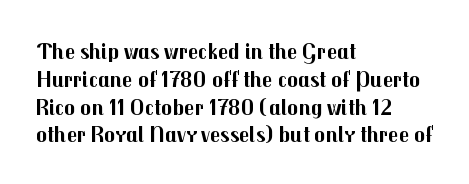
The image shows 23 px bold type, upright; set left-aligned, line spacing 1.21x, normal letter spacing, not underlined.
